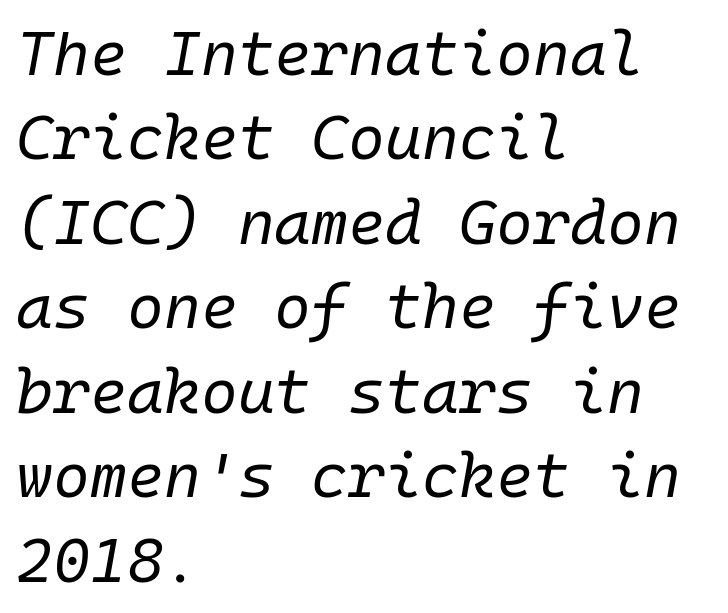
{"italic": "yes", "lean": "right", "slant_degrees": 10, "bold": "no", "weight": "regular", "width": "normal", "stroke_contrast": "low", "x_height": "medium", "monospaced": "yes", "underline": "no", "align": "left", "line_spacing": "normal", "line_spacing_ratio": 1.34, "letter_spacing": "normal", "letter_spacing_em": 0.0, "glyph_px": 63}
